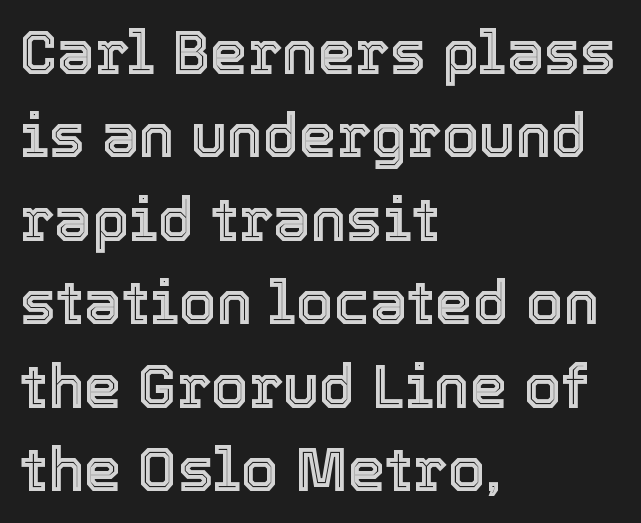
The image shows 60 px text type, upright; set left-aligned, normal line spacing (1.39x), normal letter spacing, not underlined; a medium x-height.
